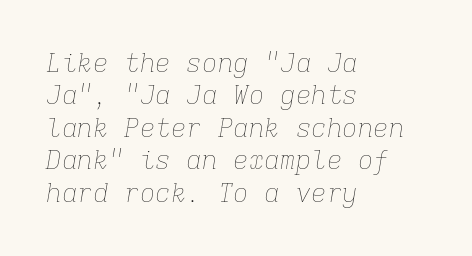
Q: Is the text bold? A: No.
Q: Is the text italic (slanted)? A: Yes, it leans right by about 9 degrees.
Q: Is the text underlined? A: No.
Q: How is the paragraph aligned? A: Left-aligned.
Q: Is the spacing between letters normal or unusually wide? A: Normal.
Q: Is the spacing between lines tight, normal or loose? A: Normal.
